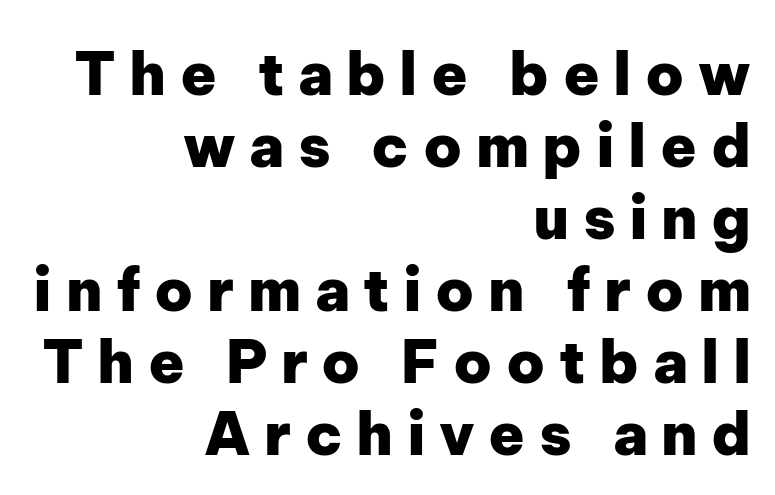
Letters rest on an invisible, unmarked baseline. Compared with a flush-left layout, this one pins lines to the opposite, right side. Serif or sans? Sans — the stroke terminals are bare. In terms of letterspacing, this is a distinctly airy, spread setting. A typesetter would mark this as roman, not italic. Varying glyph widths throughout — classic text-font behaviour.
